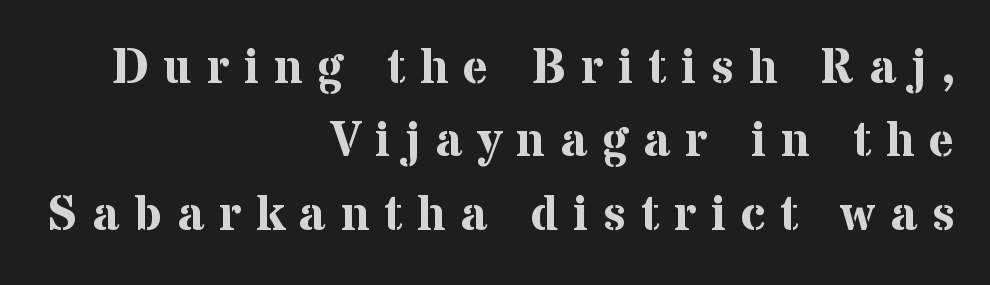
Q: Is the text bold? A: Yes.
Q: Is the text italic (slanted)? A: No, it is upright.
Q: Is the typeface a serif or a sans-serif typeface? A: Serif.
Q: Is the text underlined? A: No.
Q: How is the paragraph aligned? A: Right-aligned.
Q: Is the spacing between letters normal or unusually wide? A: Unusually wide.
Q: Is the spacing between lines tight, normal or loose? A: Normal.
Q: Width (condensed, normal, or wide)? A: Normal.
Q: Stroke contrast? A: Medium.
Q: x-height? A: Medium.
Q: Monospaced? A: No.
